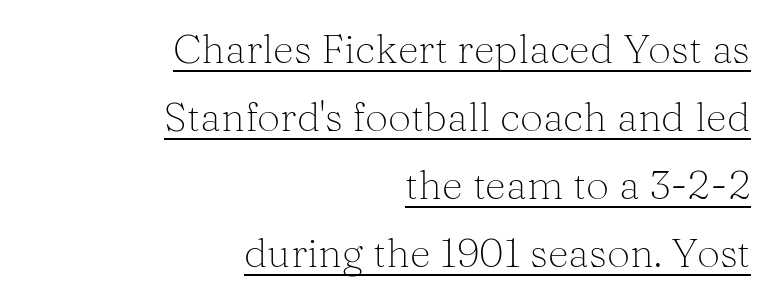
Q: Is the text bold? A: No.
Q: Is the text italic (slanted)? A: No, it is upright.
Q: Is the typeface a serif or a sans-serif typeface? A: Serif.
Q: Is the text underlined? A: Yes.
Q: How is the paragraph aligned? A: Right-aligned.
Q: Is the spacing between letters normal or unusually wide? A: Normal.
Q: Is the spacing between lines tight, normal or loose? A: Normal.
Q: Width (condensed, normal, or wide)? A: Normal.
Q: Stroke contrast? A: Medium.
Q: x-height? A: Medium.
Q: Monospaced? A: No.
